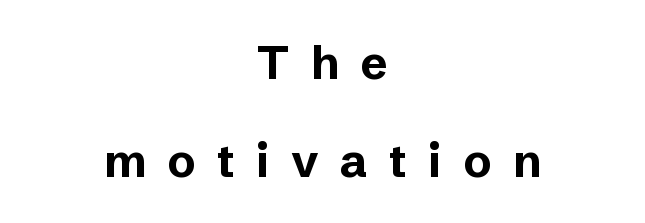
{"serif": "no", "italic": "no", "bold": "yes", "weight": "bold", "width": "normal", "stroke_contrast": "low", "x_height": "medium", "monospaced": "no", "underline": "no", "align": "center", "line_spacing": "loose", "line_spacing_ratio": 2.12, "letter_spacing": "wide", "letter_spacing_em": 0.47, "glyph_px": 46}
